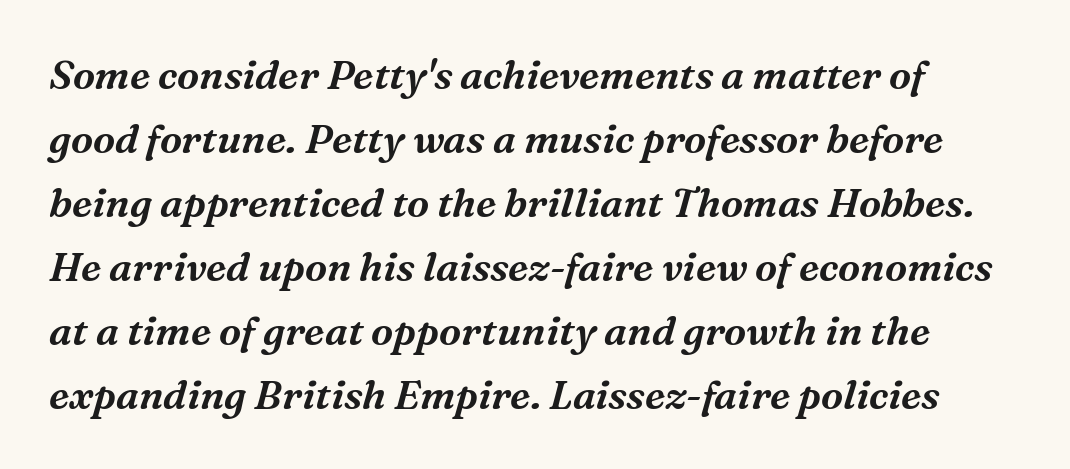
{"serif": "yes", "italic": "yes", "lean": "right", "slant_degrees": 16, "width": "normal", "stroke_contrast": "medium", "x_height": "medium", "monospaced": "no", "underline": "no", "line_spacing": "normal", "line_spacing_ratio": 1.6, "letter_spacing": "normal", "letter_spacing_em": 0.0, "glyph_px": 40}
